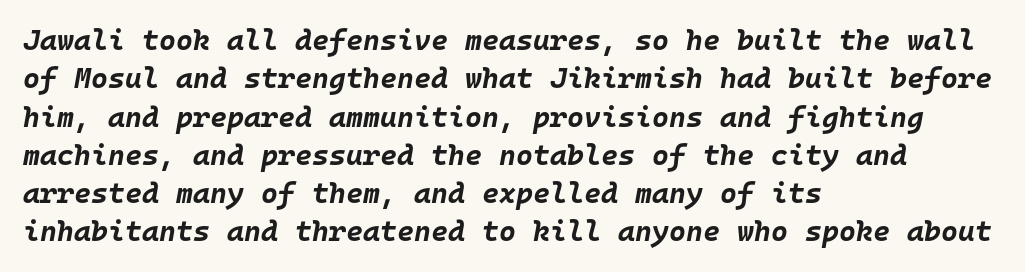
The image shows 29 px bold type, italic (leaning right), monospaced; set left-aligned, normal line spacing (1.32x), normal letter spacing, not underlined; low stroke contrast and a large x-height.
